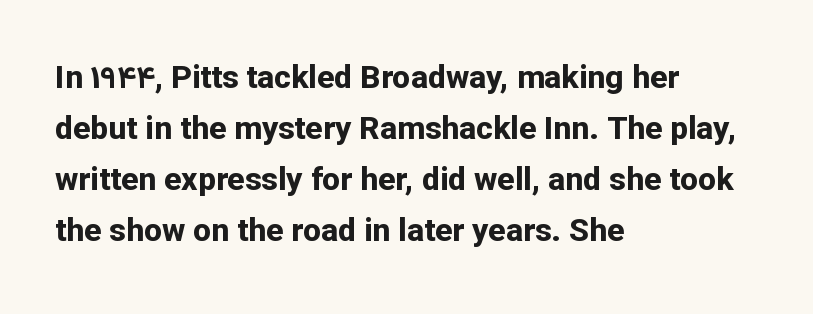
{"serif": "no", "italic": "no", "bold": "yes", "weight": "bold", "width": "normal", "stroke_contrast": "low", "x_height": "medium", "monospaced": "no", "underline": "no", "align": "left", "line_spacing": "normal", "line_spacing_ratio": 1.59, "letter_spacing": "normal", "letter_spacing_em": 0.0, "glyph_px": 32}
